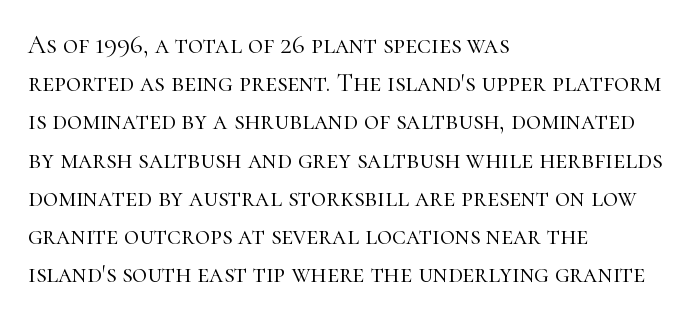
The vertical gap from one line to the next is medium. Quick note: underline off. The characters are drawn with everyday or finer stroke widths. A typesetter would mark this as roman, not italic. Caption: multi-line text, flush left, ragged right.
